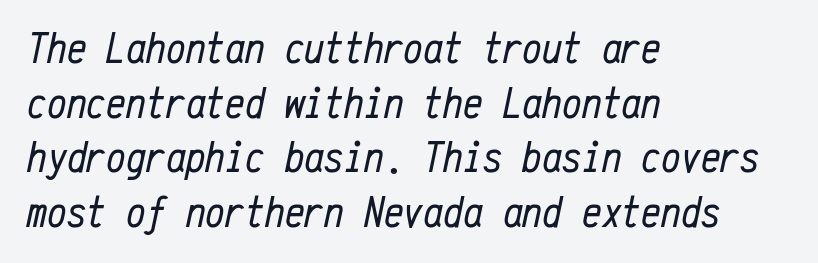
Q: Is the text bold? A: No.
Q: Is the text italic (slanted)? A: Yes, it leans right by about 12 degrees.
Q: Is the text underlined? A: No.
Q: How is the paragraph aligned? A: Left-aligned.
Q: Is the spacing between letters normal or unusually wide? A: Normal.
Q: Width (condensed, normal, or wide)? A: Condensed.
Q: Stroke contrast? A: Low.
Q: x-height? A: Medium.
Q: Monospaced? A: Yes.
